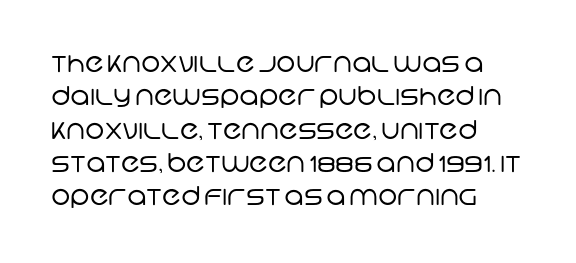
{"bold": "no", "underline": "no", "align": "left", "line_spacing": "normal", "line_spacing_ratio": 1.28, "letter_spacing": "normal", "letter_spacing_em": 0.0, "glyph_px": 26}
